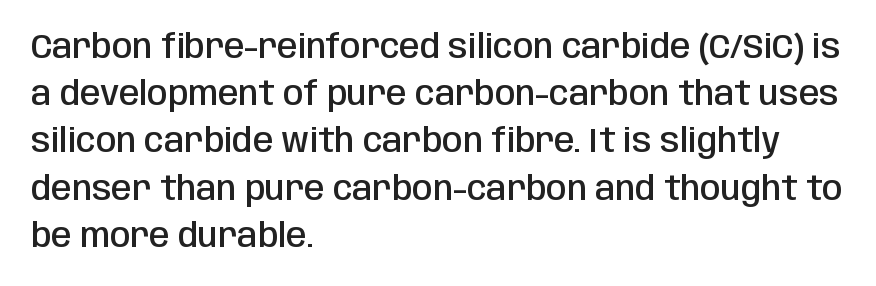
The passage shown is not underscored anywhere. Here the glyphs are tracked normally, forming tight word shapes. Here the designer chose a conventional face with non-uniform glyph widths. A fair bit of extra ink — the face is semibold, not bold. Evenly set lines give the paragraph a standard silhouette.
